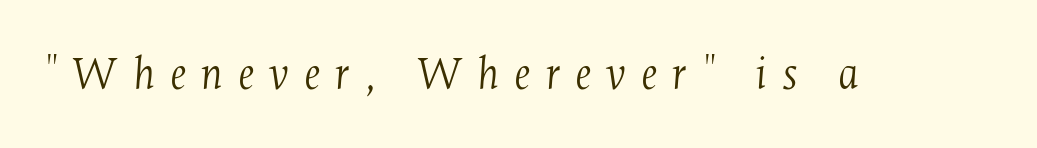
{"serif": "yes", "italic": "yes", "lean": "right", "slant_degrees": 4, "bold": "no", "weight": "light", "width": "condensed", "stroke_contrast": "medium", "x_height": "medium", "monospaced": "no", "underline": "no", "letter_spacing": "wide", "letter_spacing_em": 0.3, "glyph_px": 49}
